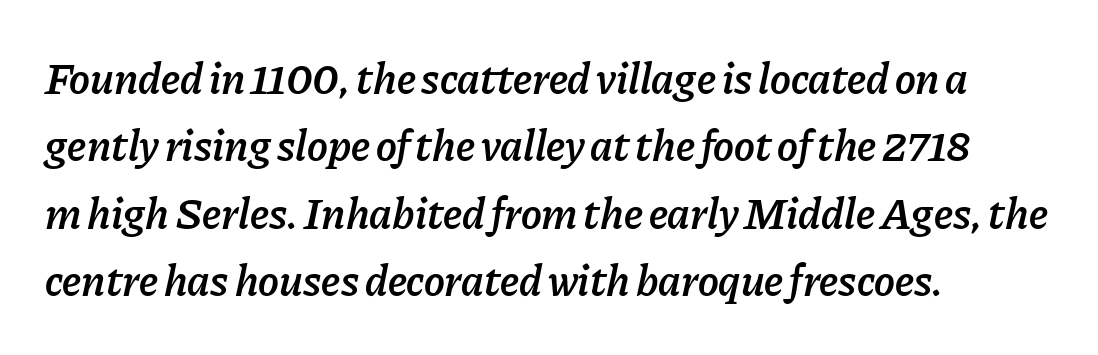
The image shows 44 px semibold type, italic (leaning right); set left-aligned, normal line spacing (1.53x), normal letter spacing, not underlined; low stroke contrast and a medium x-height.
